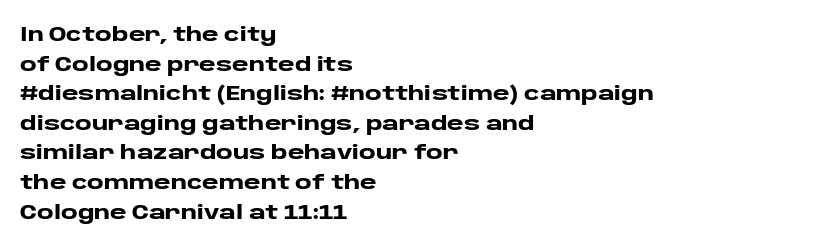
The image shows 20 px bold type, upright; set left-aligned, normal line spacing (1.48x), normal letter spacing, not underlined.
